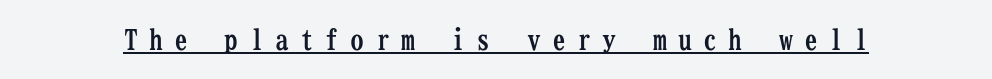
The glyphs in this specimen are seriffed. Emphasis is given by a line drawn under the lettering. The characters look thick and weighty, a clear bold. These lines are rendered in a fixed-pitch font.
